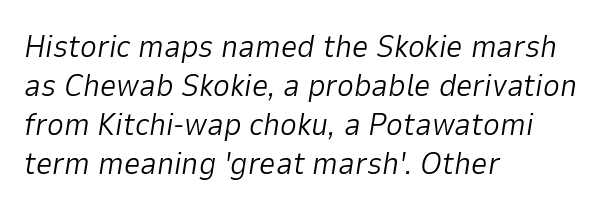
The image shows 32 px light type, italic (leaning right); set left-aligned, line spacing 1.22x, normal letter spacing, not underlined; low stroke contrast and a medium x-height.
